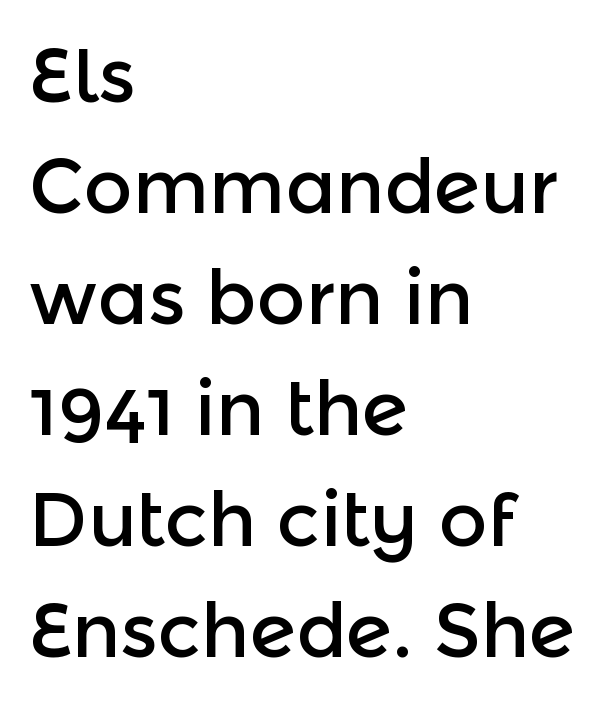
{"serif": "no", "italic": "no", "width": "normal", "x_height": "medium", "monospaced": "no", "underline": "no", "align": "left", "line_spacing": "normal", "line_spacing_ratio": 1.48, "letter_spacing": "normal", "letter_spacing_em": 0.0, "glyph_px": 75}
